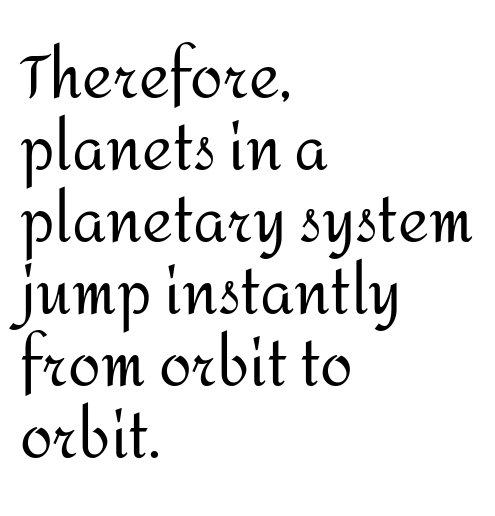
The rendering uses natural spacing where letterforms have individual widths. Characters follow at the spacing the type designer built in. The designer went with a sans here, leaving each stem footless. The type sits square on the baseline with zero lean.
